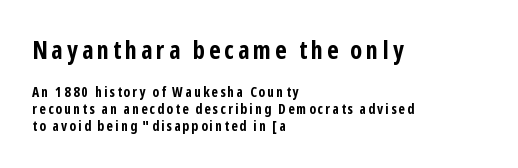
Q: Is the text bold? A: Yes.
Q: Is the text italic (slanted)? A: No, it is upright.
Q: Is the text underlined? A: No.
Q: How is the paragraph aligned? A: Left-aligned.
Q: Which block of text is set in a larger size, the first (top) or the second (bottom)? A: The first (top) one.
